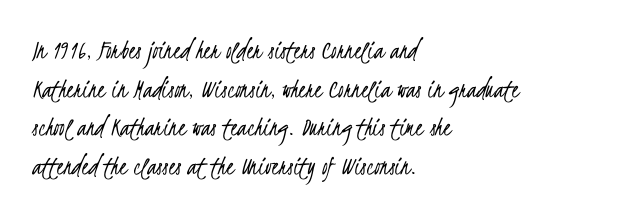
Is the letter spacing exaggerated? No — it looks like the ordinary default. Varying glyph widths throughout — classic text-font behaviour. Weight: not bold — regular or lighter. A clean baseline with only descenders dipping below it. Summary of vertical rhythm: regular, with standard interline spacing.
